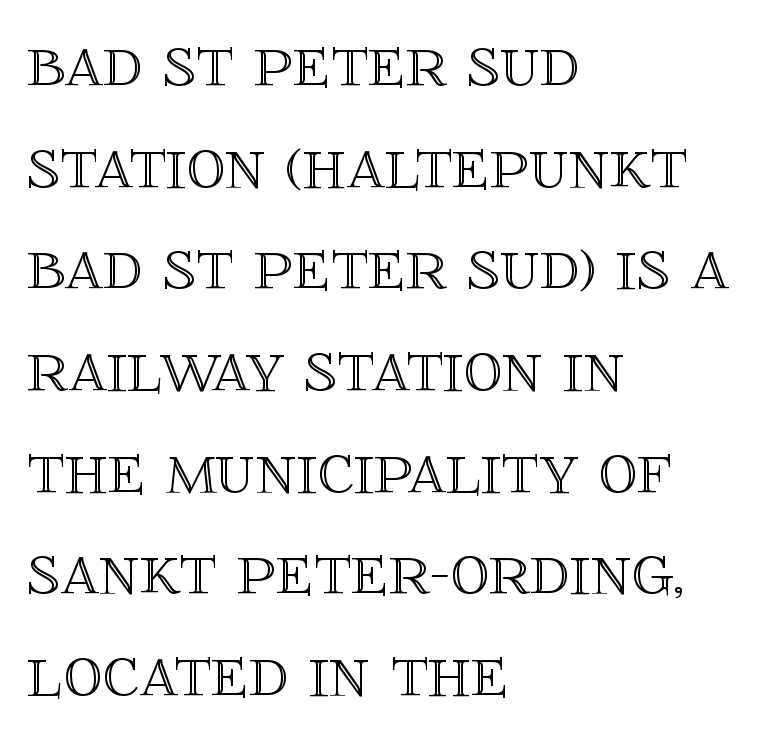
A classic flush-left, rag-right setting is used for this passage. Type without underlining. Ascenders rise straight up at ninety degrees. Think of a printed novel: that variable character pitch is what you see here.
